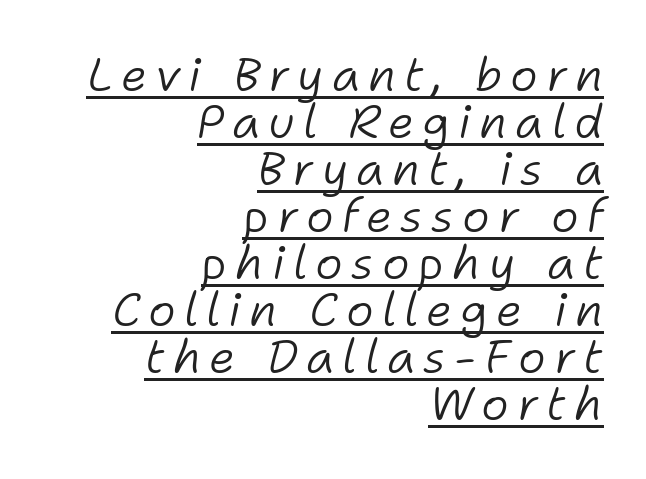
This sample has the flowing, uneven cadence of proportional lettering. The rendering uses a small line-height, squeezing the rows. Think standard paragraph weight, or any step lighter than that. Horizontally, the lines are justified to the trailing edge only. Italic? Definitely — the glyphs are oblique. Underline: present.
